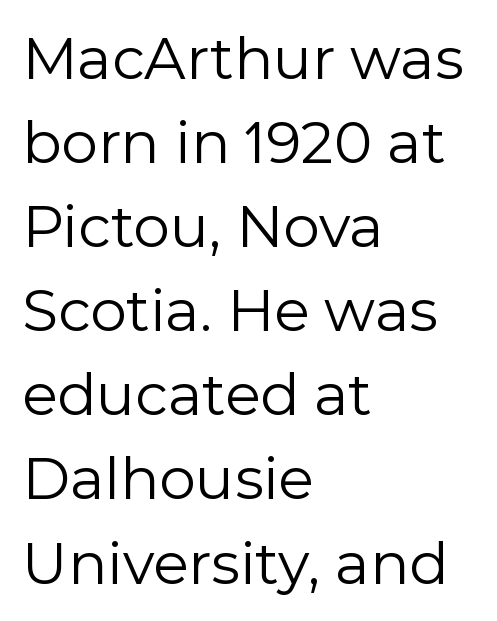
{"serif": "no", "italic": "no", "bold": "no", "weight": "regular", "width": "normal", "x_height": "medium", "monospaced": "no", "underline": "no", "align": "left", "line_spacing": "normal", "line_spacing_ratio": 1.45, "letter_spacing": "normal", "letter_spacing_em": 0.0, "glyph_px": 58}
